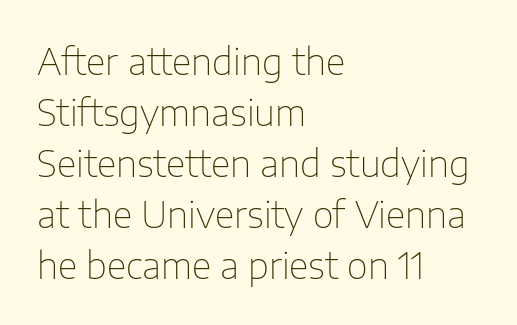
The image shows 36 px thin sans-serif type, upright; set left-aligned, normal line spacing (1.42x), normal letter spacing, not underlined; low stroke contrast and a medium x-height.
